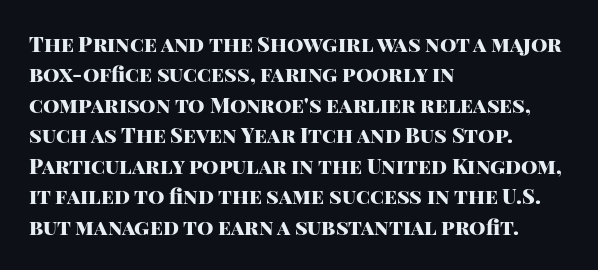
The image shows 21 px bold type, upright; set left-aligned, normal line spacing (1.45x), normal letter spacing, not underlined.
